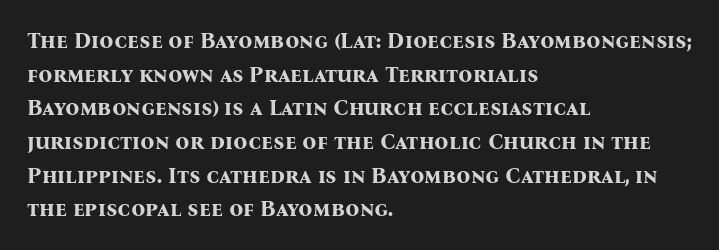
The image shows 22 px bold type, upright; set left-aligned, normal line spacing (1.53x), normal letter spacing, not underlined.
